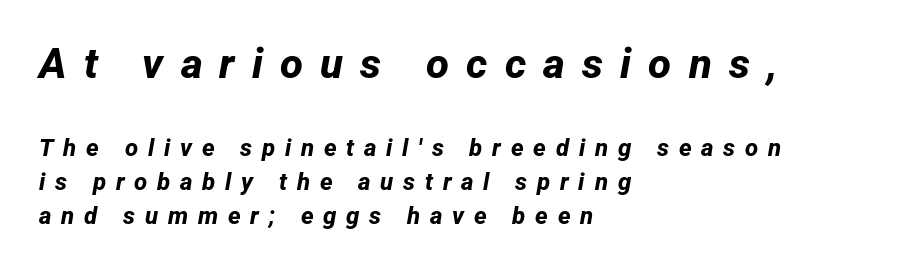
{"serif": "no", "bold": "yes", "weight": "bold", "width": "normal", "stroke_contrast": "low", "x_height": "medium", "monospaced": "no", "underline": "no", "align": "left", "line_spacing": "normal", "line_spacing_ratio": 1.43, "letter_spacing": "wide", "letter_spacing_em": 0.41, "larger_block": "first", "size_ratio": 1.75, "glyph_px": 42}
